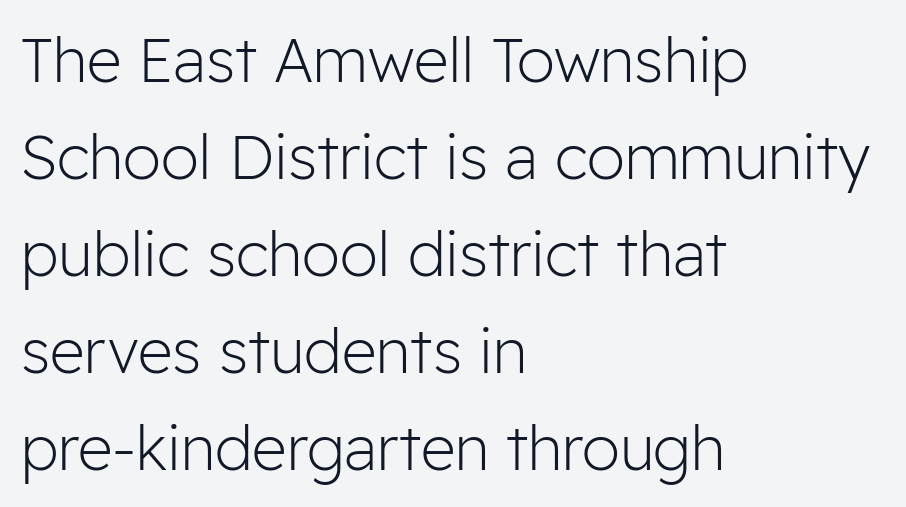
A classic flush-left, rag-right setting is used for this passage. Weight: in the light-to-regular range. The specimen omits any rule beneath the text block's lines. These lines are rendered in a variable-pitch font. The type family on display is of the sans-serif kind.
